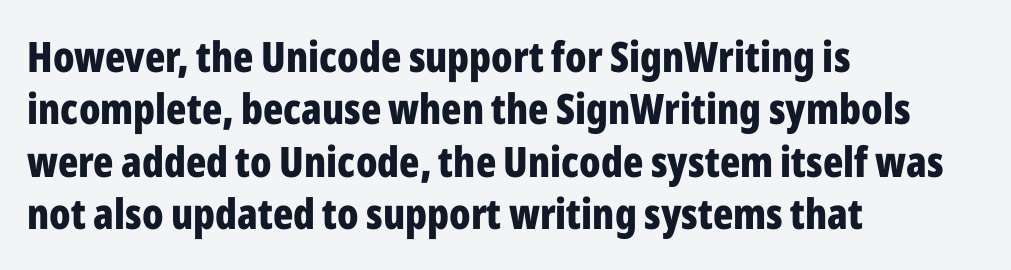
{"serif": "no", "italic": "no", "bold": "yes", "weight": "bold", "width": "condensed", "stroke_contrast": "low", "x_height": "medium", "monospaced": "no", "underline": "no", "align": "left", "line_spacing": "normal", "line_spacing_ratio": 1.25, "letter_spacing": "normal", "letter_spacing_em": 0.0, "glyph_px": 42}
